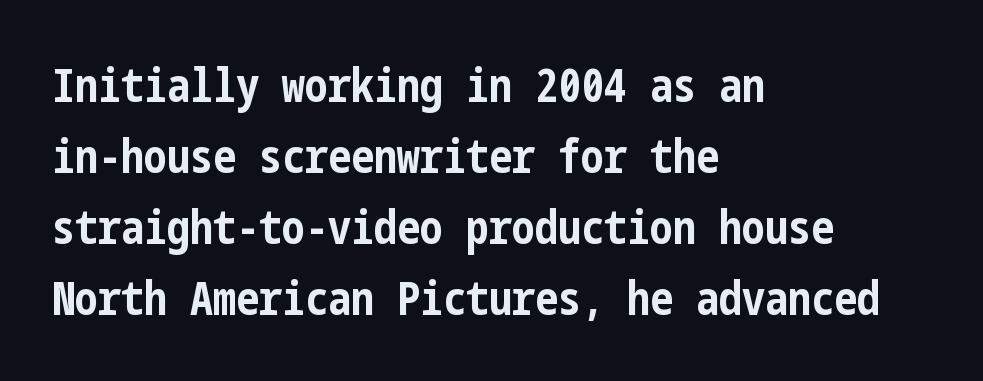
{"serif": "no", "italic": "no", "bold": "yes", "weight": "bold", "width": "condensed", "stroke_contrast": "low", "x_height": "medium", "underline": "no", "align": "left", "line_spacing": "normal", "line_spacing_ratio": 1.54, "letter_spacing": "normal", "letter_spacing_em": 0.0, "glyph_px": 46}
